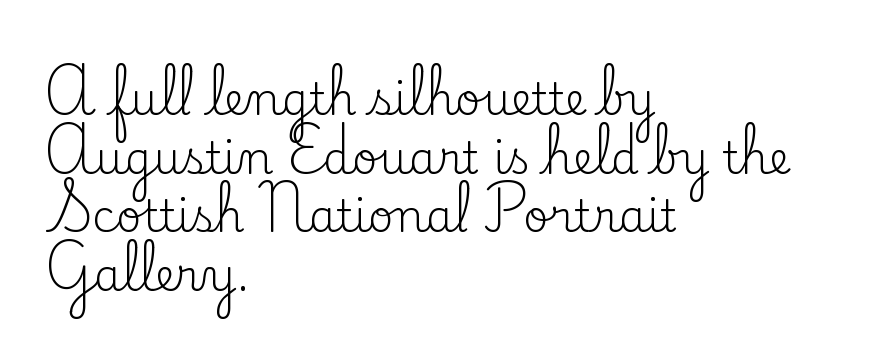
The gap between lines stays unmarked. Here the designer chose a conventional face with non-uniform glyph widths. Characters remain perfectly vertical along every line. The face looks like a standard text weight, possibly lighter.
